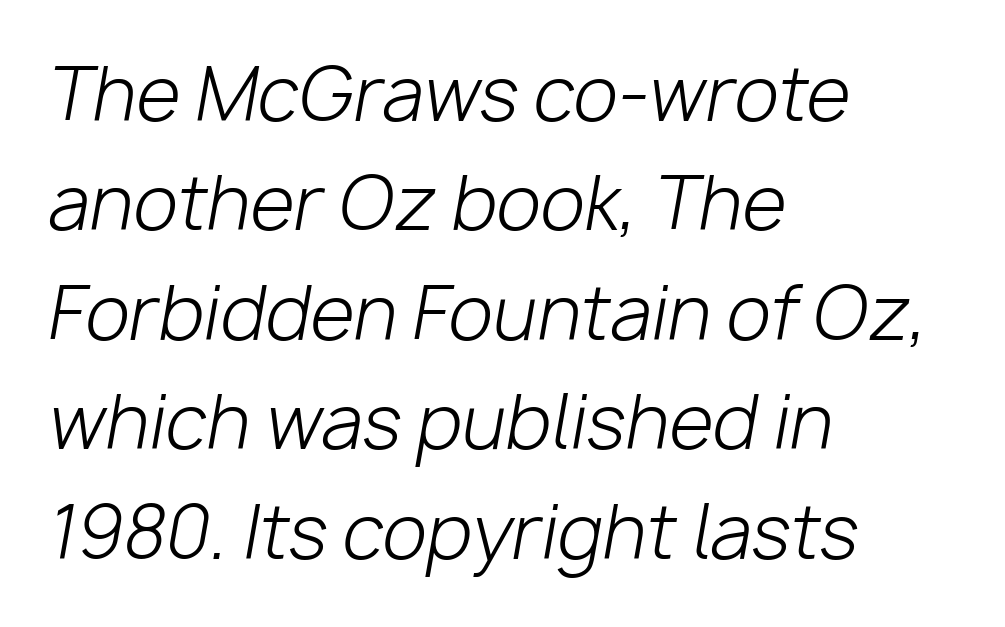
{"italic": "yes", "lean": "right", "slant_degrees": 10, "bold": "no", "weight": "light", "width": "normal", "stroke_contrast": "low", "x_height": "medium", "monospaced": "no", "underline": "no", "align": "left", "line_spacing": "normal", "line_spacing_ratio": 1.52, "letter_spacing": "normal", "letter_spacing_em": 0.0, "glyph_px": 72}
